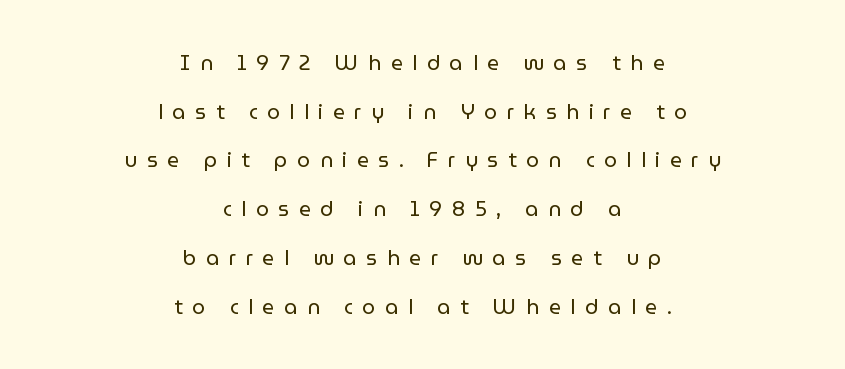
The image shows 21 px text type, upright; set centered, loose line spacing (2.32x), unusually wide letter spacing (+0.45 em), not underlined.
